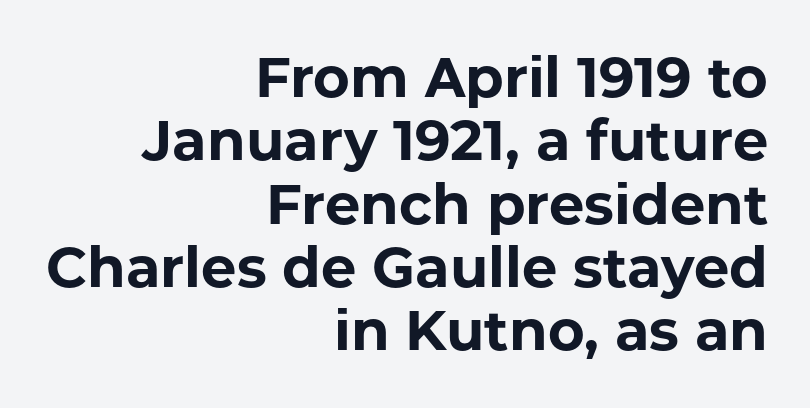
Q: Is the text bold? A: Yes.
Q: Is the text italic (slanted)? A: No, it is upright.
Q: Is the typeface a serif or a sans-serif typeface? A: Sans-serif.
Q: Is the text underlined? A: No.
Q: How is the paragraph aligned? A: Right-aligned.
Q: Is the spacing between letters normal or unusually wide? A: Normal.
Q: Is the spacing between lines tight, normal or loose? A: Tight.
Q: Width (condensed, normal, or wide)? A: Normal.
Q: Stroke contrast? A: Low.
Q: x-height? A: Medium.
Q: Monospaced? A: No.
